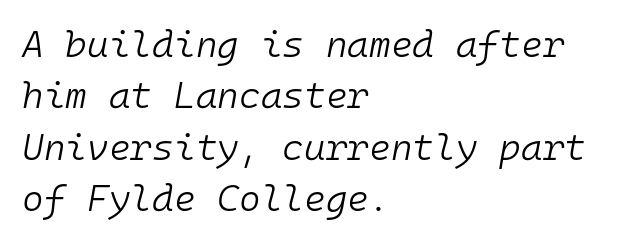
{"italic": "yes", "lean": "right", "slant_degrees": 10, "bold": "no", "weight": "light", "width": "normal", "stroke_contrast": "low", "x_height": "medium", "monospaced": "yes", "underline": "no", "align": "left", "line_spacing": "normal", "line_spacing_ratio": 1.39, "letter_spacing": "normal", "letter_spacing_em": 0.0, "glyph_px": 37}
